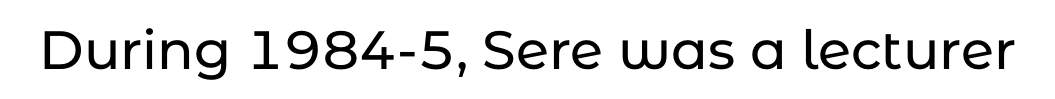
Q: Is the text italic (slanted)? A: No, it is upright.
Q: Is the typeface a serif or a sans-serif typeface? A: Sans-serif.
Q: Is the text underlined? A: No.
Q: Is the spacing between letters normal or unusually wide? A: Normal.
Q: Width (condensed, normal, or wide)? A: Normal.
Q: Stroke contrast? A: Low.
Q: x-height? A: Medium.
Q: Monospaced? A: No.
